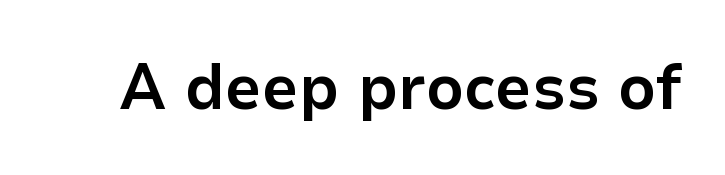
Standard letterfit; no display-style spreading of the glyphs. Character widths vary here, with narrow letters taking less room than wide ones. Emphasis by weight is at full strength: bold. The glyphs are unaccompanied by any horizontal stroke below them. Vertical strokes here are truly vertical. The font family rendered here belongs to the sans-serif group.
